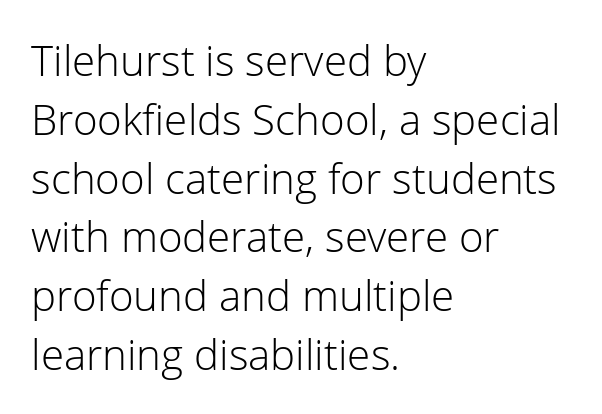
Quick note: interline space is typical. Proportional: the letters do not fall into vertical columns. Ink coverage per letter is moderate at most. The passage shown is typeset with a sans-serif family.
